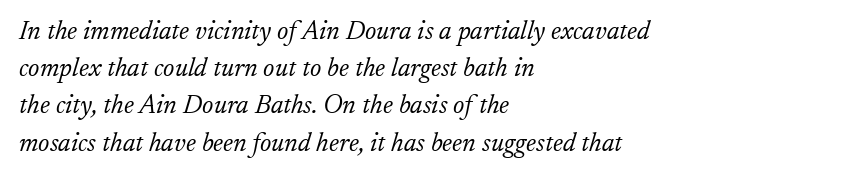
{"italic": "yes", "lean": "right", "slant_degrees": 17, "bold": "no", "underline": "no", "align": "left", "line_spacing": "normal", "line_spacing_ratio": 1.43, "letter_spacing": "normal", "letter_spacing_em": 0.0, "glyph_px": 26}
